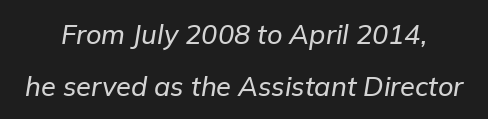
Any mark beneath the type? The region is blank. Characters follow at the spacing the type designer built in. These lines were composed using italics. Rows of type keep a wide berth in the vertical direction.
